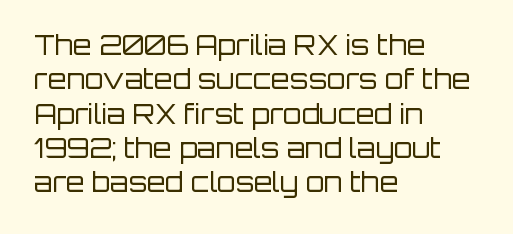
Q: Is the text bold? A: No.
Q: Is the text italic (slanted)? A: No, it is upright.
Q: Is the text underlined? A: No.
Q: How is the paragraph aligned? A: Left-aligned.
Q: Is the spacing between letters normal or unusually wide? A: Normal.
Q: Is the spacing between lines tight, normal or loose? A: Normal.
